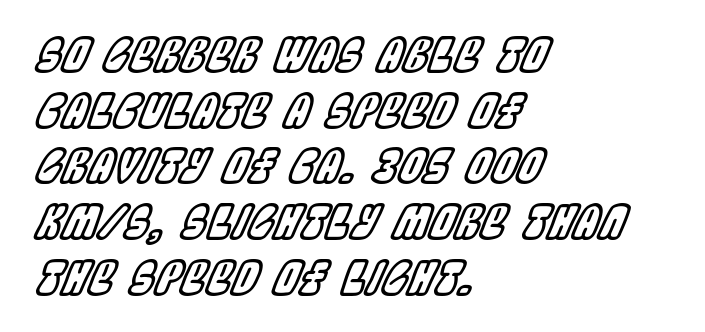
Unmarked baselines from the first word to the last. Left-aligned paragraph, ragged on the right. Compared with ordinary roman type, these characters are visibly tilted. In terms of letterspacing, this is plain default setting. Do the characters align in a grid? No, the font is proportional.
